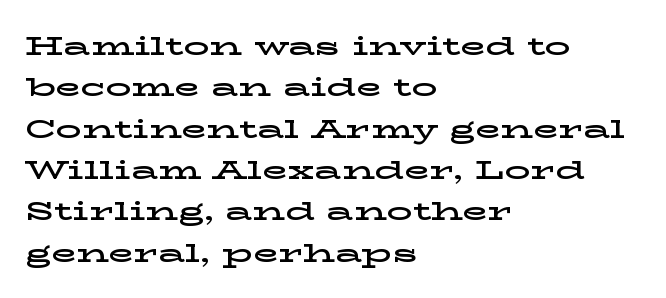
Honestly, there is no underline to notice here at all. Nothing unusual about the tracking: characters are spaced as the font intends. These lines stack with their left ends in a neat column. Posture: vertical. Normally led — the rows are evenly, conventionally spaced.
